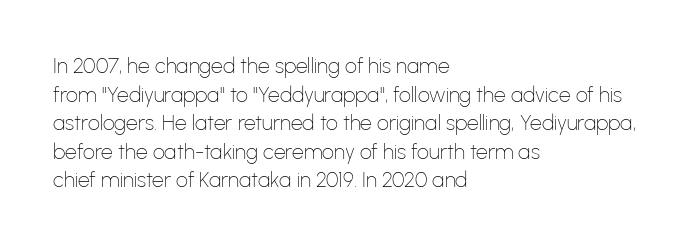
Q: Is the text bold? A: No.
Q: Is the text italic (slanted)? A: No, it is upright.
Q: Is the text underlined? A: No.
Q: How is the paragraph aligned? A: Left-aligned.
Q: Is the spacing between letters normal or unusually wide? A: Normal.
Q: Is the spacing between lines tight, normal or loose? A: Normal.
